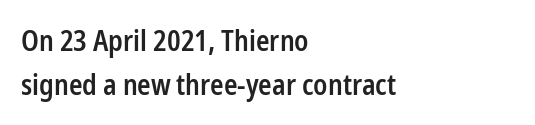
{"serif": "no", "italic": "no", "bold": "semi", "weight": "semibold", "width": "condensed", "stroke_contrast": "low", "x_height": "medium", "monospaced": "no", "underline": "no", "align": "left", "line_spacing": "normal", "line_spacing_ratio": 1.57, "letter_spacing": "normal", "letter_spacing_em": 0.0, "glyph_px": 28}
